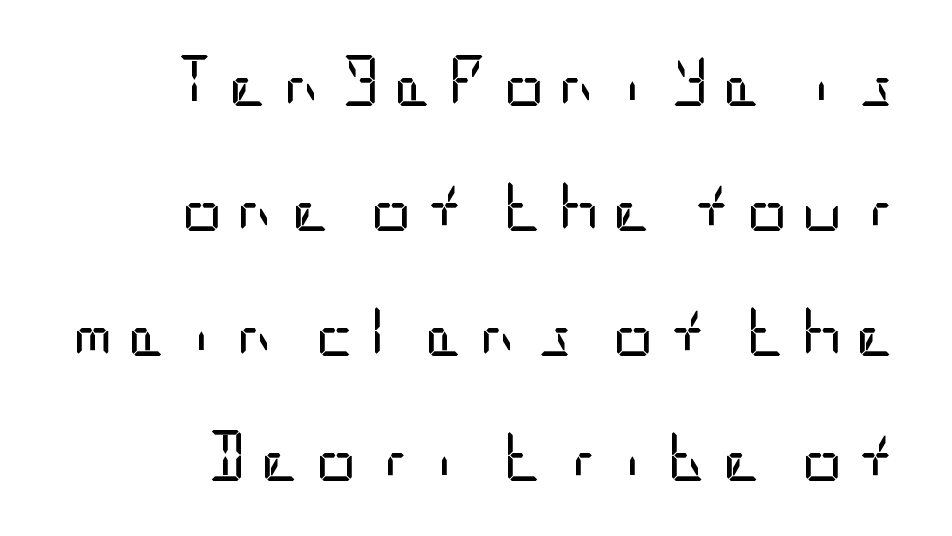
The image shows 51 px regular-weight, condensed sans-serif type, upright; set right-aligned, loose line spacing (2.45x), unusually wide letter spacing (+0.26 em), not underlined; low stroke contrast and a large x-height.
